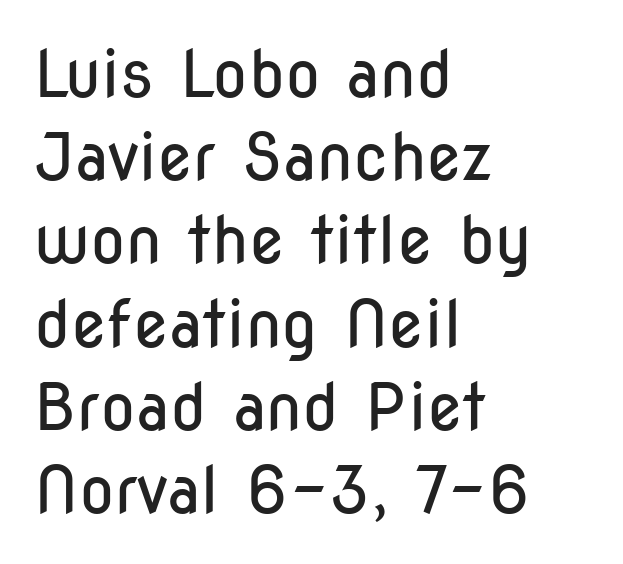
Q: Is the text bold? A: No.
Q: Is the text italic (slanted)? A: No, it is upright.
Q: Is the typeface a serif or a sans-serif typeface? A: Sans-serif.
Q: Is the text underlined? A: No.
Q: How is the paragraph aligned? A: Left-aligned.
Q: Is the spacing between letters normal or unusually wide? A: Normal.
Q: Is the spacing between lines tight, normal or loose? A: Normal.
Q: Width (condensed, normal, or wide)? A: Condensed.
Q: Stroke contrast? A: Low.
Q: x-height? A: Medium.
Q: Monospaced? A: No.
